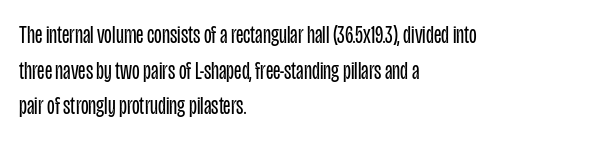
Q: Is the text bold? A: No.
Q: Is the text italic (slanted)? A: No, it is upright.
Q: Is the text underlined? A: No.
Q: How is the paragraph aligned? A: Left-aligned.
Q: Is the spacing between letters normal or unusually wide? A: Normal.
Q: Is the spacing between lines tight, normal or loose? A: Normal.
